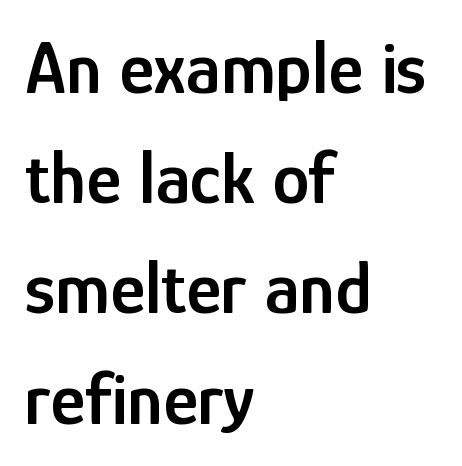
Q: Is the text bold? A: Semi-bold.
Q: Is the text italic (slanted)? A: No, it is upright.
Q: Is the typeface a serif or a sans-serif typeface? A: Sans-serif.
Q: Is the text underlined? A: No.
Q: How is the paragraph aligned? A: Left-aligned.
Q: Is the spacing between letters normal or unusually wide? A: Normal.
Q: Is the spacing between lines tight, normal or loose? A: Normal.
Q: Width (condensed, normal, or wide)? A: Condensed.
Q: Stroke contrast? A: Low.
Q: x-height? A: Medium.
Q: Monospaced? A: No.
